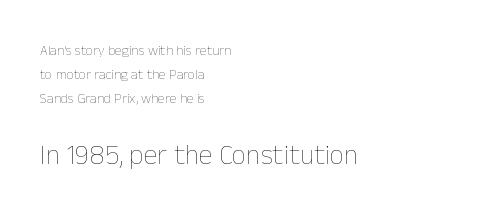
Q: Is the text bold? A: No.
Q: Is the text italic (slanted)? A: No, it is upright.
Q: Is the text underlined? A: No.
Q: How is the paragraph aligned? A: Left-aligned.
Q: Is the spacing between letters normal or unusually wide? A: Normal.
Q: Which block of text is set in a larger size, the first (top) or the second (bottom)? A: The second (bottom) one.
Q: Width (condensed, normal, or wide)? A: Normal.
Q: Stroke contrast? A: Low.
Q: x-height? A: Medium.
Q: Monospaced? A: No.
